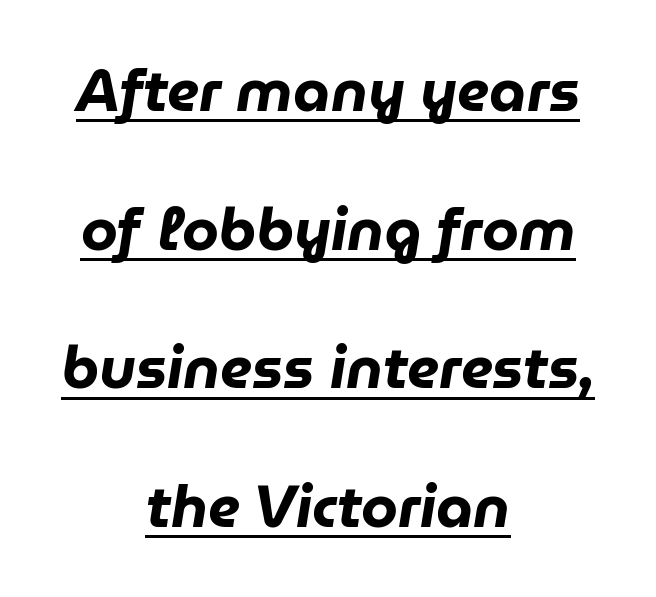
Q: Is the text bold? A: Yes.
Q: Is the text italic (slanted)? A: Yes, it leans right by about 9 degrees.
Q: Is the text underlined? A: Yes.
Q: How is the paragraph aligned? A: Centered.
Q: Is the spacing between letters normal or unusually wide? A: Normal.
Q: Is the spacing between lines tight, normal or loose? A: Loose.
Q: Width (condensed, normal, or wide)? A: Normal.
Q: Stroke contrast? A: Low.
Q: x-height? A: Medium.
Q: Monospaced? A: No.
